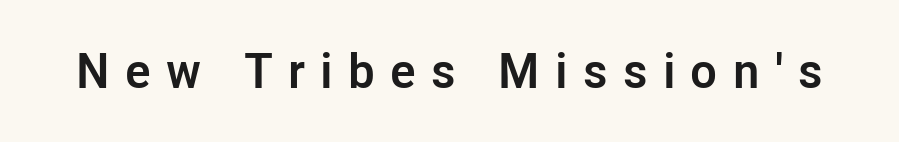
Has an underline been added? It has not. Does the weight exceed regular? Yes, all the way to bold. Every stem runs plumb, perpendicular to the baseline. Is the letter spacing exaggerated? Yes — the characters are pushed far apart.
